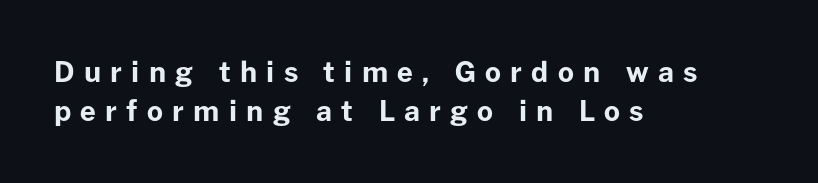
The image shows 28 px bold sans-serif type, upright; set left-aligned, normal line spacing (1.41x), unusually wide letter spacing (+0.33 em), not underlined; low stroke contrast and a medium x-height.
